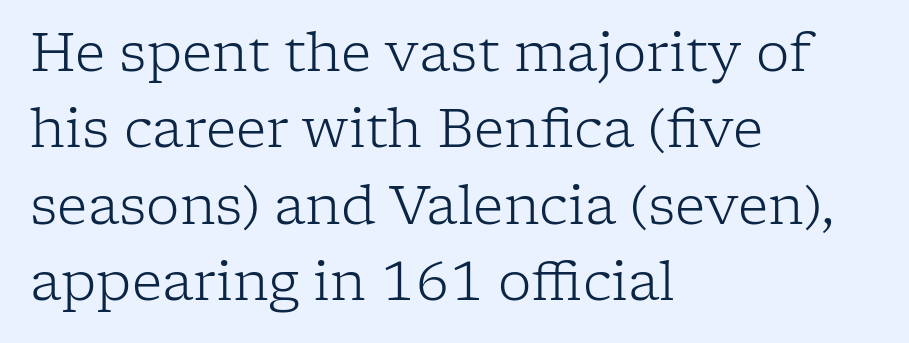
{"serif": "yes", "italic": "no", "bold": "no", "weight": "light", "width": "normal", "stroke_contrast": "low", "x_height": "medium", "monospaced": "no", "underline": "no", "align": "left", "line_spacing": "normal", "line_spacing_ratio": 1.44, "letter_spacing": "normal", "letter_spacing_em": 0.0, "glyph_px": 53}
